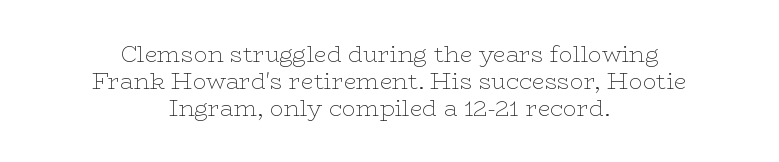
Stroke thickness stays within the range of a standard reading face or lighter. The paragraph has two soft edges and a firm central axis. Underlining? Definitely not there. How are the letters spaced? Ordinarily, with no added tracking. Rendered with straight, roman letterforms.
